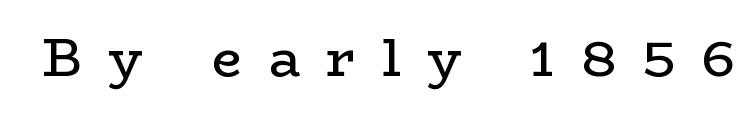
{"serif": "yes", "italic": "no", "bold": "no", "weight": "regular", "width": "wide", "stroke_contrast": "low", "x_height": "medium", "monospaced": "no", "underline": "no", "letter_spacing": "wide", "letter_spacing_em": 0.5, "glyph_px": 53}
